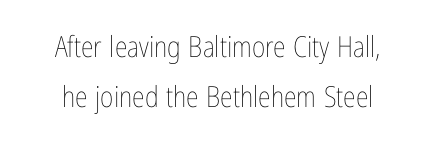
Q: Is the text bold? A: No.
Q: Is the text italic (slanted)? A: No, it is upright.
Q: Is the text underlined? A: No.
Q: Is the spacing between letters normal or unusually wide? A: Normal.
Q: Width (condensed, normal, or wide)? A: Condensed.
Q: Stroke contrast? A: Low.
Q: x-height? A: Medium.
Q: Monospaced? A: No.
